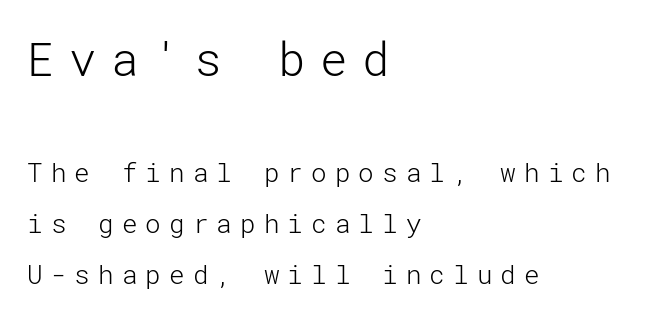
{"serif": "no", "italic": "no", "bold": "no", "weight": "light", "width": "normal", "stroke_contrast": "low", "x_height": "medium", "underline": "no", "align": "left", "line_spacing": "loose", "line_spacing_ratio": 1.96, "letter_spacing": "wide", "letter_spacing_em": 0.31, "larger_block": "first", "size_ratio": 1.77, "glyph_px": 46}
